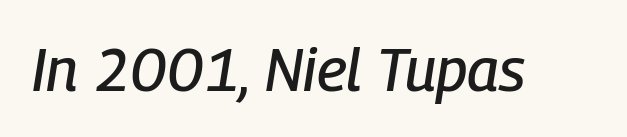
Each row of text sits above clean, open space. Varying glyph widths throughout — classic text-font behaviour. Is the letter spacing exaggerated? No — it looks like the ordinary default. Would a proofreader flag this as italicized? Yes.
